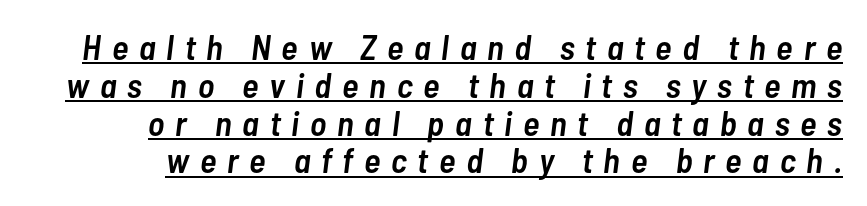
Q: Is the text bold? A: Semi-bold.
Q: Is the text italic (slanted)? A: Yes, it leans right by about 7 degrees.
Q: Is the text underlined? A: Yes.
Q: How is the paragraph aligned? A: Right-aligned.
Q: Is the spacing between letters normal or unusually wide? A: Unusually wide.
Q: Is the spacing between lines tight, normal or loose? A: Tight.
Q: Width (condensed, normal, or wide)? A: Condensed.
Q: Stroke contrast? A: Low.
Q: x-height? A: Medium.
Q: Monospaced? A: No.
